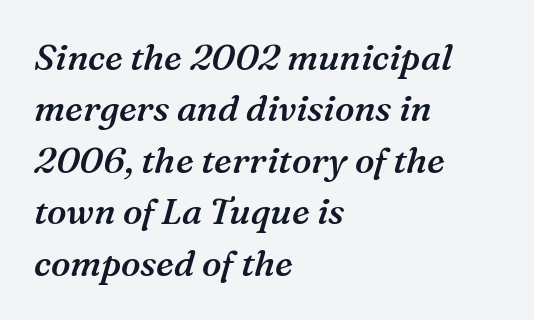
The image shows 36 px semibold serif type, italic (leaning right); set left-aligned, normal line spacing (1.43x), normal letter spacing, not underlined; medium stroke contrast and a medium x-height.
